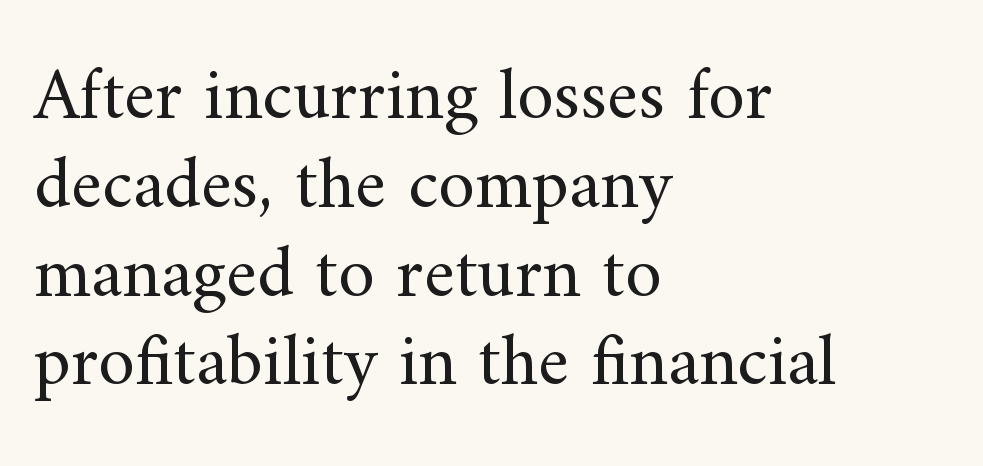
{"serif": "yes", "italic": "no", "bold": "no", "weight": "regular", "width": "normal", "stroke_contrast": "medium", "x_height": "small", "monospaced": "no", "underline": "no", "align": "left", "line_spacing_ratio": 1.2, "letter_spacing": "normal", "letter_spacing_em": 0.0, "glyph_px": 74}
